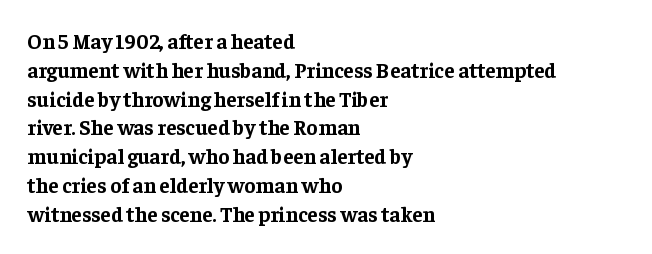
The image shows 21 px bold type, upright; set left-aligned, normal line spacing (1.37x), normal letter spacing, not underlined.
